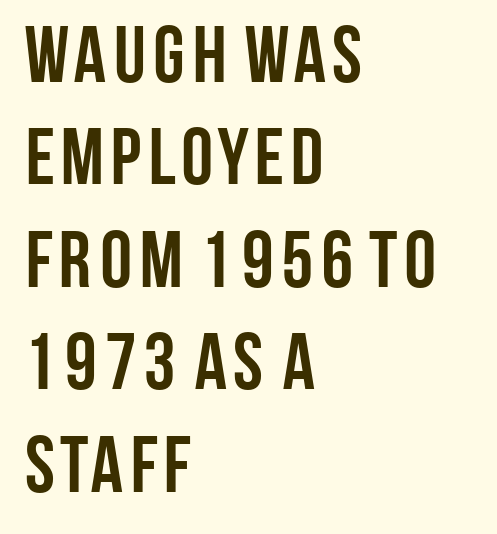
Q: Is the text bold? A: Yes.
Q: Is the text italic (slanted)? A: No, it is upright.
Q: Is the typeface a serif or a sans-serif typeface? A: Sans-serif.
Q: Is the text underlined? A: No.
Q: How is the paragraph aligned? A: Left-aligned.
Q: Is the spacing between letters normal or unusually wide? A: Normal.
Q: Is the spacing between lines tight, normal or loose? A: Normal.
Q: Width (condensed, normal, or wide)? A: Condensed.
Q: Stroke contrast? A: Low.
Q: x-height? A: Large.
Q: Monospaced? A: No.
